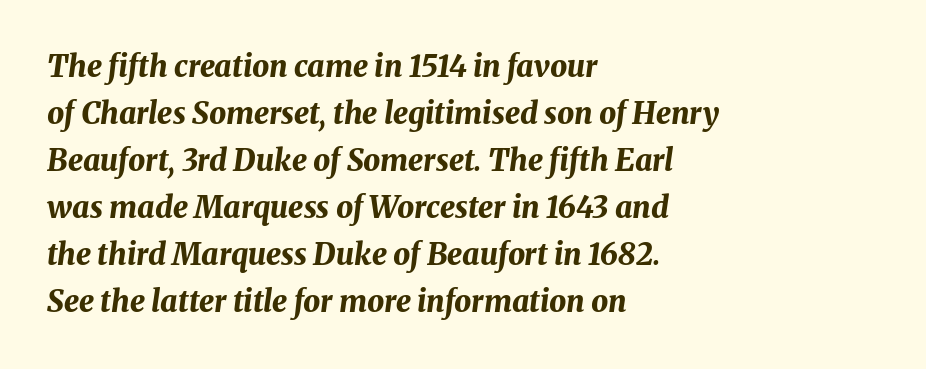
{"italic": "yes", "lean": "right", "slant_degrees": 8, "bold": "yes", "weight": "bold", "width": "normal", "stroke_contrast": "medium", "x_height": "medium", "monospaced": "no", "underline": "no", "align": "left", "line_spacing": "normal", "line_spacing_ratio": 1.57, "letter_spacing": "normal", "letter_spacing_em": 0.0, "glyph_px": 30}
